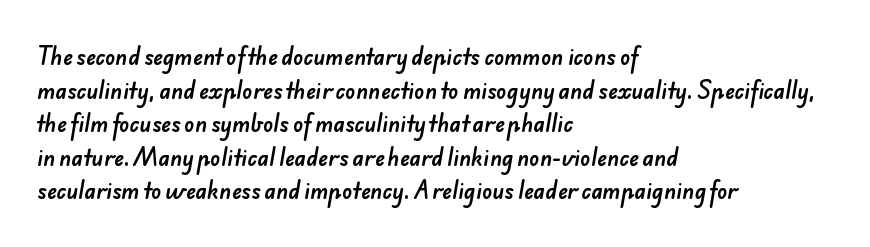
The image shows 21 px text type; set left-aligned, normal line spacing (1.6x), normal letter spacing, not underlined.
